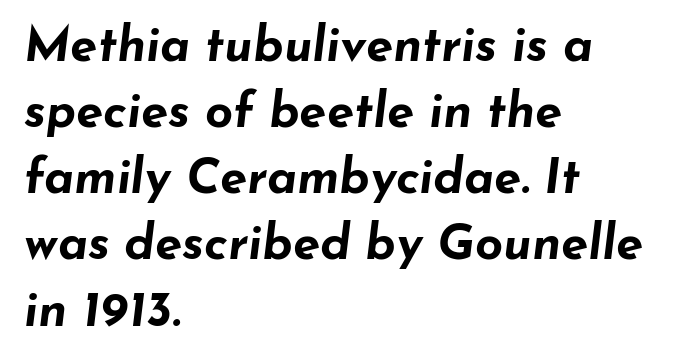
The image shows 49 px bold, wide type, italic (leaning right); set left-aligned, normal line spacing (1.35x), normal letter spacing, not underlined; low stroke contrast and a small x-height.
